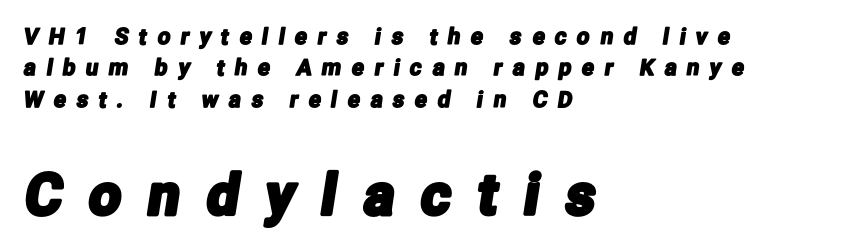
Does the copy run flush right? No — it runs flush left. Only glyphs here, with clear space below each row. Observe the absence of serifs on each vertical stroke in this sample. The letters advance in unequal steps, a hallmark of proportional type.
